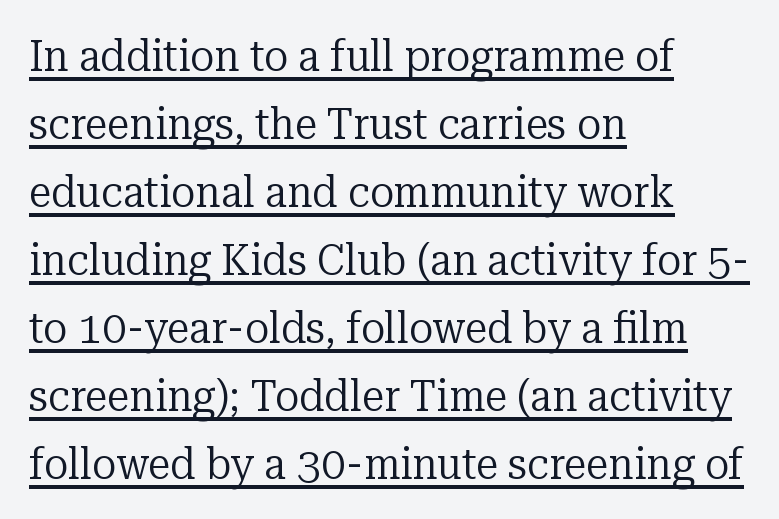
{"serif": "yes", "italic": "no", "bold": "no", "weight": "regular", "width": "normal", "stroke_contrast": "low", "x_height": "medium", "monospaced": "no", "underline": "yes", "align": "left", "line_spacing": "normal", "line_spacing_ratio": 1.51, "letter_spacing": "normal", "letter_spacing_em": 0.0, "glyph_px": 45}
